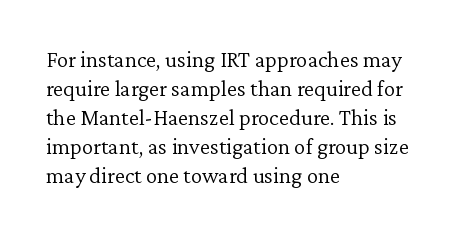
Q: Is the text bold? A: No.
Q: Is the text italic (slanted)? A: No, it is upright.
Q: Is the text underlined? A: No.
Q: How is the paragraph aligned? A: Left-aligned.
Q: Is the spacing between letters normal or unusually wide? A: Normal.
Q: Is the spacing between lines tight, normal or loose? A: Normal.
